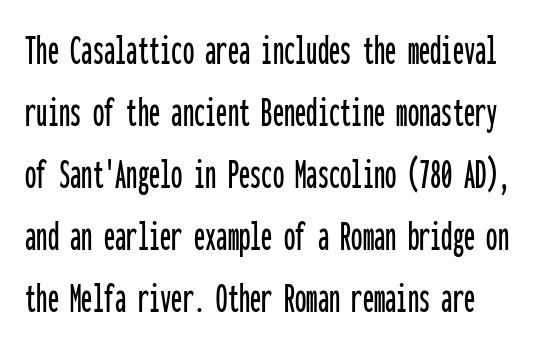
I'd call this a sans setting — the letters go barefoot. Honestly, the row spacing looks completely unremarkable. Posture: vertical. Here the designer chose a console-style face with uniform glyph widths.
